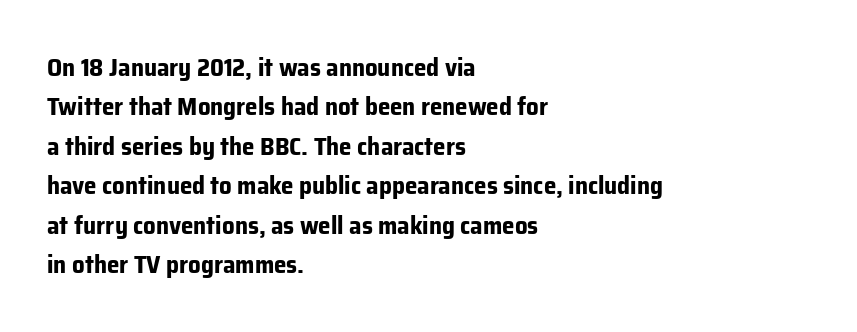
{"italic": "no", "bold": "yes", "underline": "no", "align": "left", "line_spacing": "normal", "line_spacing_ratio": 1.58, "letter_spacing": "normal", "letter_spacing_em": 0.0, "glyph_px": 25}
